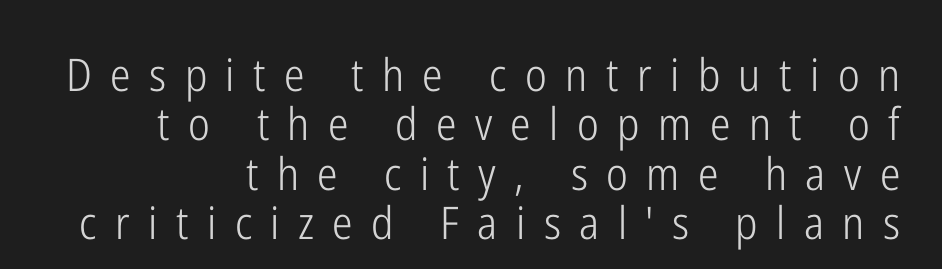
{"serif": "no", "italic": "no", "bold": "no", "weight": "light", "width": "condensed", "stroke_contrast": "low", "x_height": "medium", "monospaced": "no", "underline": "no", "align": "right", "line_spacing": "tight", "line_spacing_ratio": 1.1, "letter_spacing": "wide", "letter_spacing_em": 0.41, "glyph_px": 45}
